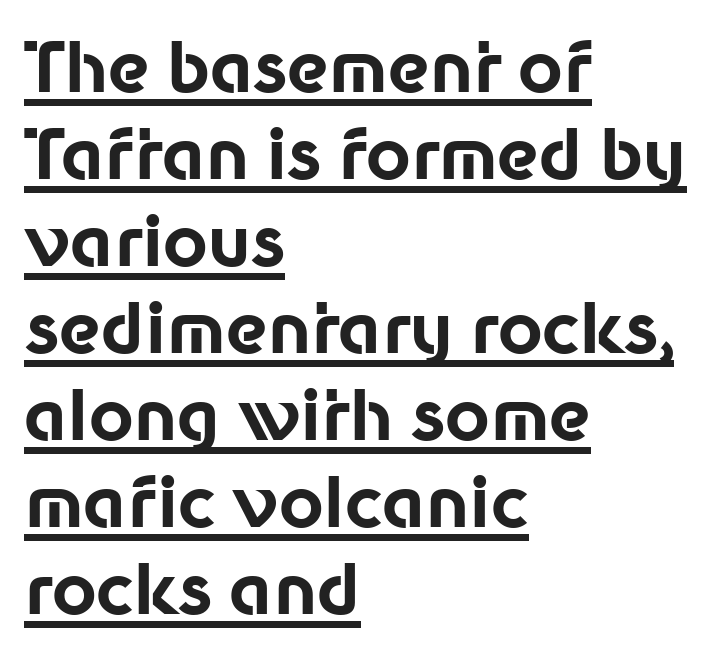
{"serif": "no", "italic": "no", "bold": "yes", "weight": "bold", "width": "normal", "stroke_contrast": "low", "x_height": "medium", "monospaced": "no", "underline": "yes", "align": "left", "line_spacing": "normal", "line_spacing_ratio": 1.26, "letter_spacing": "normal", "letter_spacing_em": 0.0, "glyph_px": 69}
